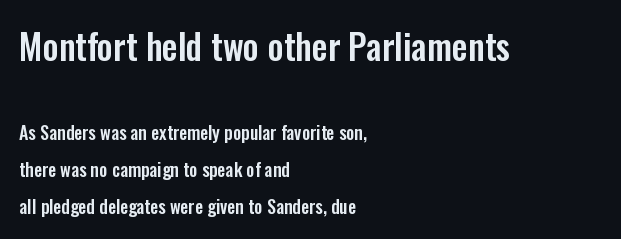
Q: Is the text italic (slanted)? A: No, it is upright.
Q: Is the typeface a serif or a sans-serif typeface? A: Sans-serif.
Q: Is the text underlined? A: No.
Q: How is the paragraph aligned? A: Left-aligned.
Q: Is the spacing between letters normal or unusually wide? A: Normal.
Q: Is the spacing between lines tight, normal or loose? A: Loose.
Q: Which block of text is set in a larger size, the first (top) or the second (bottom)? A: The first (top) one.
Q: Width (condensed, normal, or wide)? A: Condensed.
Q: Stroke contrast? A: Low.
Q: x-height? A: Medium.
Q: Monospaced? A: No.
